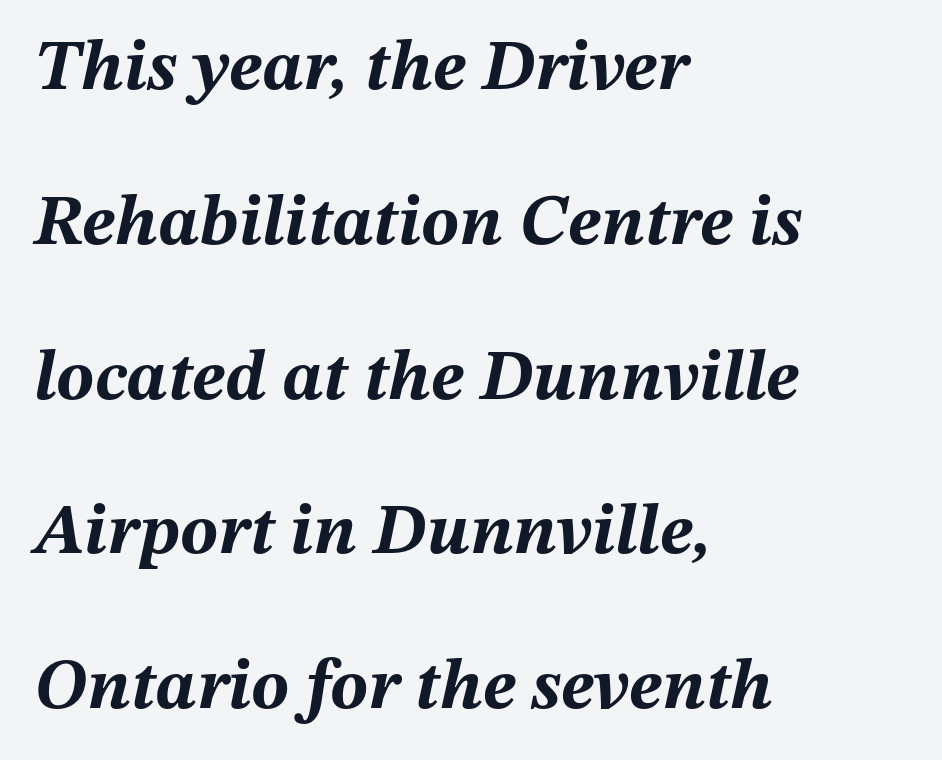
The image shows 71 px bold type, italic (leaning right); set left-aligned, loose line spacing (2.18x), normal letter spacing, not underlined; medium stroke contrast and a medium x-height.
